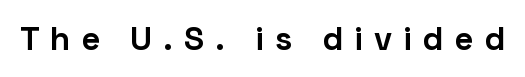
{"serif": "no", "italic": "no", "bold": "yes", "weight": "bold", "width": "normal", "stroke_contrast": "low", "x_height": "medium", "monospaced": "no", "underline": "no", "letter_spacing": "wide", "letter_spacing_em": 0.33, "glyph_px": 33}
